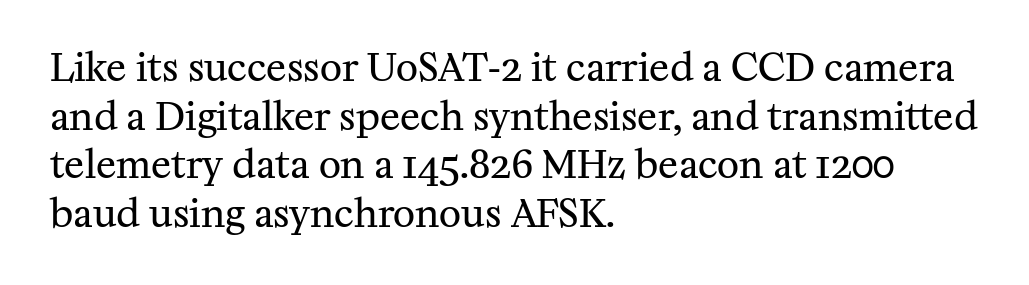
Words float on clear page, feet unadorned. Think of a printed novel: that variable character pitch is what you see here. The designer went with a serif here, giving each stem small feet. Whoever set this chose a conventional vertical rhythm. The lettering holds an erect, upright posture throughout. Stroke thickness stays within the range of a standard reading face or lighter.
